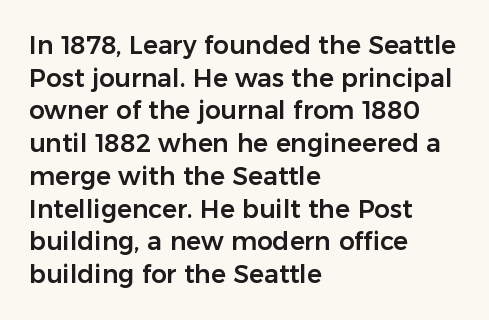
The tracking reads as untouched default to a designer's eye. Has an underline been added? It has not. Where is the straight margin? On the left. A typesetter would call this leading conventional body-copy spacing.
